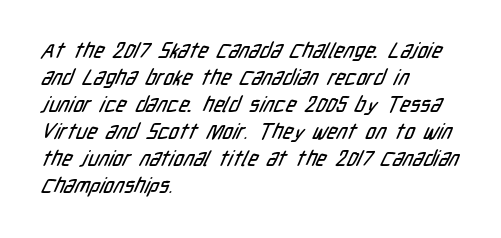
Q: Is the text underlined? A: No.
Q: How is the paragraph aligned? A: Left-aligned.
Q: Is the spacing between letters normal or unusually wide? A: Normal.
Q: Is the spacing between lines tight, normal or loose? A: Normal.
